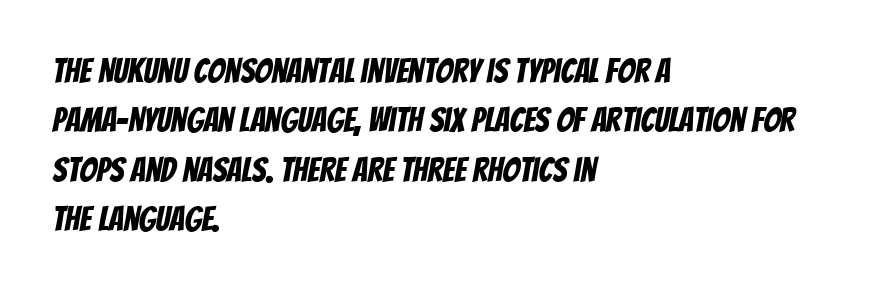
{"serif": "no", "width": "condensed", "stroke_contrast": "low", "x_height": "large", "monospaced": "no", "underline": "no", "align": "left", "line_spacing": "normal", "line_spacing_ratio": 1.45, "letter_spacing": "normal", "letter_spacing_em": 0.0, "glyph_px": 34}
